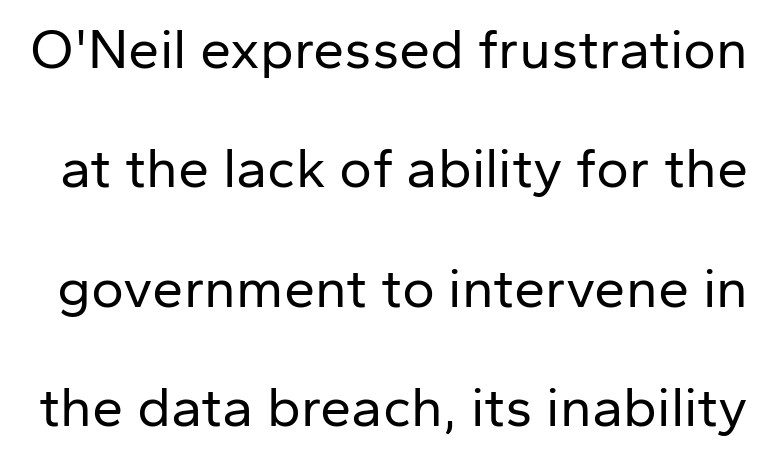
Q: Is the text bold? A: No.
Q: Is the text italic (slanted)? A: No, it is upright.
Q: Is the typeface a serif or a sans-serif typeface? A: Sans-serif.
Q: Is the text underlined? A: No.
Q: Is the spacing between letters normal or unusually wide? A: Normal.
Q: Is the spacing between lines tight, normal or loose? A: Loose.
Q: Width (condensed, normal, or wide)? A: Normal.
Q: Stroke contrast? A: Low.
Q: x-height? A: Medium.
Q: Monospaced? A: No.
